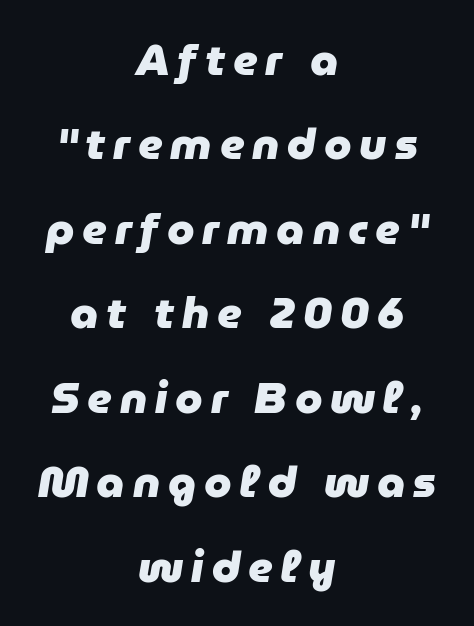
The image shows 44 px heavy type, italic (leaning right); set centered, loose line spacing (1.92x), not underlined; low stroke contrast and a medium x-height.
